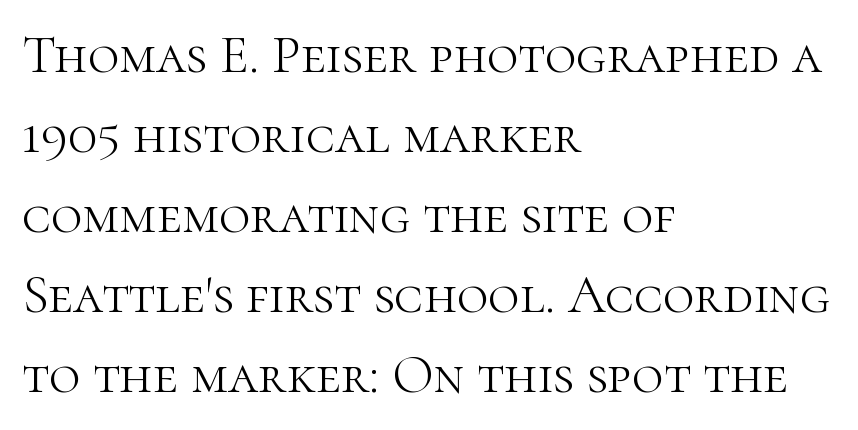
{"serif": "yes", "italic": "no", "bold": "no", "weight": "light", "width": "normal", "stroke_contrast": "high", "x_height": "medium", "monospaced": "no", "underline": "no", "align": "left", "line_spacing": "normal", "line_spacing_ratio": 1.48, "letter_spacing": "normal", "letter_spacing_em": 0.0, "glyph_px": 54}
